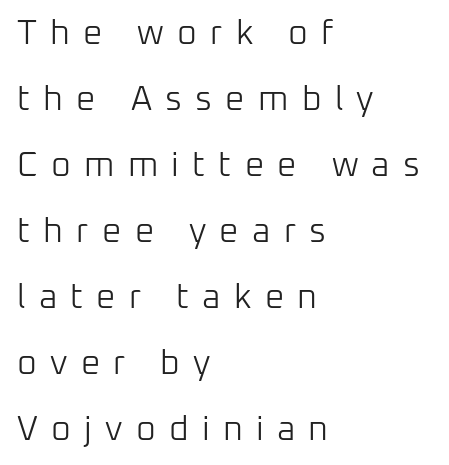
Q: Is the text bold? A: No.
Q: Is the text italic (slanted)? A: No, it is upright.
Q: Is the typeface a serif or a sans-serif typeface? A: Sans-serif.
Q: Is the text underlined? A: No.
Q: How is the paragraph aligned? A: Left-aligned.
Q: Is the spacing between letters normal or unusually wide? A: Unusually wide.
Q: Is the spacing between lines tight, normal or loose? A: Loose.
Q: Width (condensed, normal, or wide)? A: Normal.
Q: Stroke contrast? A: Low.
Q: x-height? A: Medium.
Q: Monospaced? A: No.
